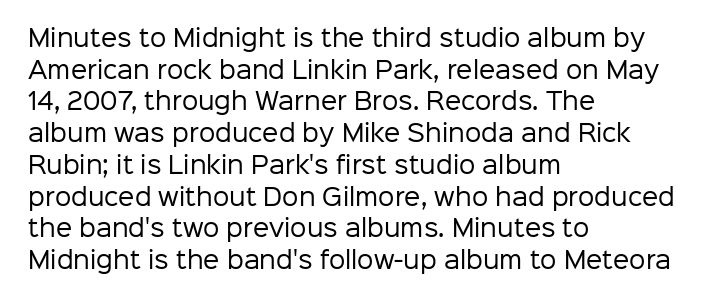
The image shows 23 px text type, upright; set left-aligned, normal line spacing (1.38x), normal letter spacing, not underlined.
